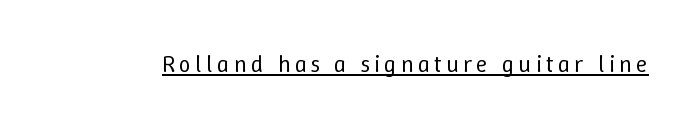
{"italic": "no", "bold": "no", "underline": "yes", "glyph_px": 24}
